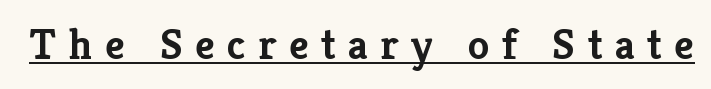
{"serif": "yes", "italic": "no", "bold": "yes", "weight": "semibold", "width": "normal", "stroke_contrast": "low", "x_height": "medium", "monospaced": "no", "underline": "yes", "letter_spacing": "wide", "letter_spacing_em": 0.29, "glyph_px": 43}
